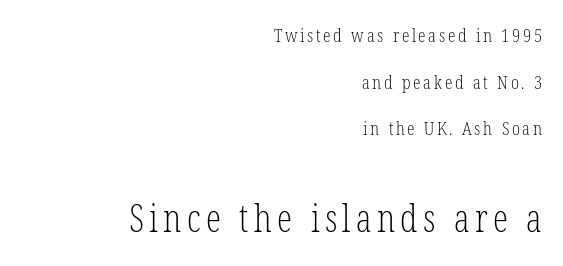
Q: Is the text bold? A: No.
Q: Is the text italic (slanted)? A: No, it is upright.
Q: Is the typeface a serif or a sans-serif typeface? A: Serif.
Q: Is the text underlined? A: No.
Q: How is the paragraph aligned? A: Right-aligned.
Q: Is the spacing between lines tight, normal or loose? A: Loose.
Q: Which block of text is set in a larger size, the first (top) or the second (bottom)? A: The second (bottom) one.
Q: Width (condensed, normal, or wide)? A: Condensed.
Q: Stroke contrast? A: Low.
Q: x-height? A: Medium.
Q: Monospaced? A: No.
